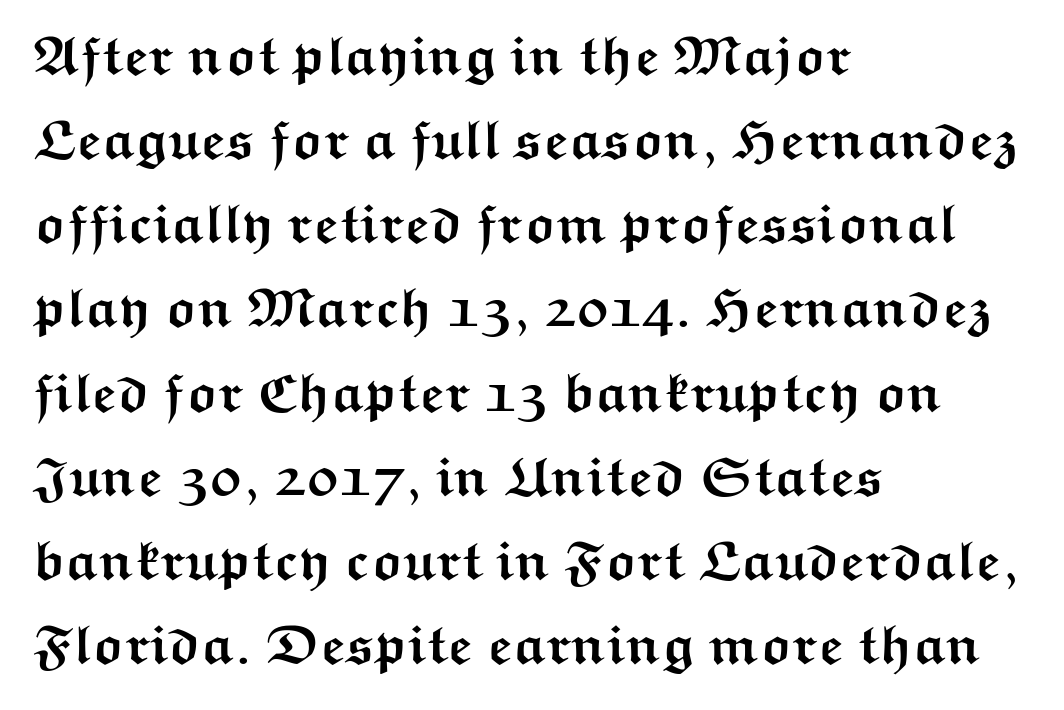
The space between consecutive lines is moderate. No extra tracking has been applied to these lines. Descenders hang freely into open space. Is there any slant? The stems are plumb.
